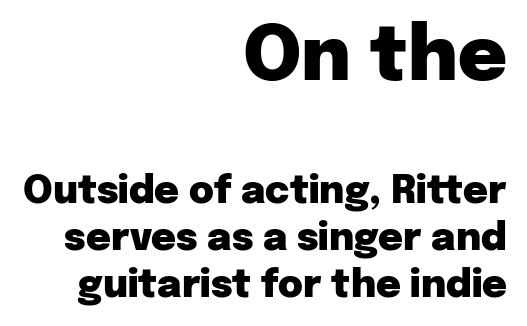
The face used here is a sans, in the tradition of grotesques and geometrics. Large over small — that's the arrangement of the two blocks here. A roman cut, with each character standing at attention. All the whitespace from short lines collects on the left. These lines are rendered in a variable-pitch font.
